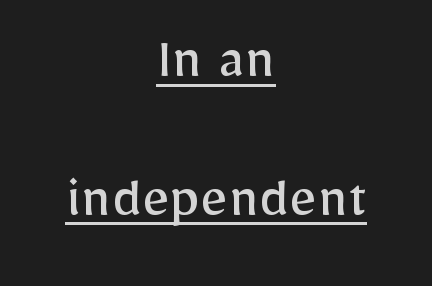
The image shows 60 px regular-weight sans-serif type, upright; set centered, loose line spacing (2.31x), normal letter spacing, underlined; low stroke contrast and a medium x-height.
